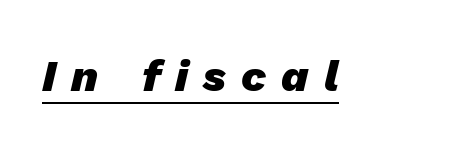
The image shows 44 px heavy type, italic (leaning right); set unusually wide letter spacing (+0.34 em), underlined; low stroke contrast and a medium x-height.
